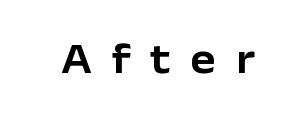
The image shows 43 px sans-serif type, upright; set unusually wide letter spacing (+0.46 em), not underlined; low stroke contrast and a medium x-height.
